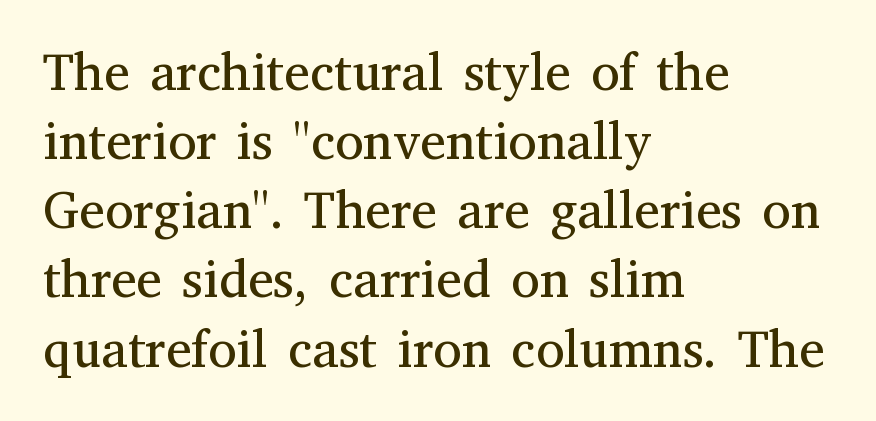
{"serif": "yes", "italic": "no", "bold": "no", "weight": "regular", "width": "normal", "stroke_contrast": "medium", "x_height": "medium", "monospaced": "no", "underline": "no", "align": "left", "line_spacing": "normal", "line_spacing_ratio": 1.33, "letter_spacing": "normal", "letter_spacing_em": 0.0, "glyph_px": 52}
